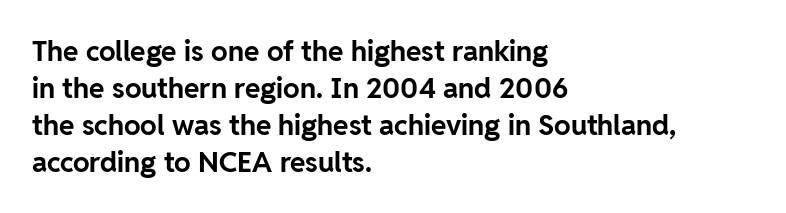
{"serif": "no", "italic": "no", "bold": "yes", "weight": "bold", "width": "normal", "stroke_contrast": "low", "x_height": "medium", "monospaced": "no", "underline": "no", "align": "left", "line_spacing": "normal", "line_spacing_ratio": 1.32, "letter_spacing": "normal", "letter_spacing_em": 0.0, "glyph_px": 28}
